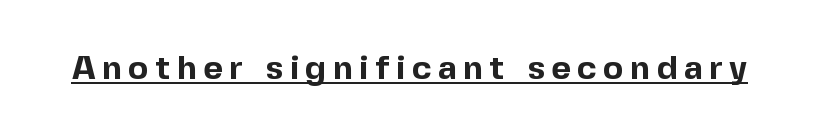
The image shows 34 px bold sans-serif type, upright; set underlined; a medium x-height.
